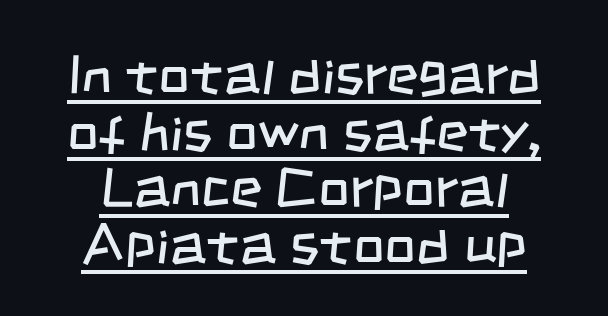
Q: Is the text bold? A: No.
Q: Is the typeface a serif or a sans-serif typeface? A: Sans-serif.
Q: Is the text underlined? A: Yes.
Q: Is the spacing between letters normal or unusually wide? A: Normal.
Q: Is the spacing between lines tight, normal or loose? A: Tight.
Q: Width (condensed, normal, or wide)? A: Condensed.
Q: Stroke contrast? A: Low.
Q: x-height? A: Large.
Q: Monospaced? A: No.
